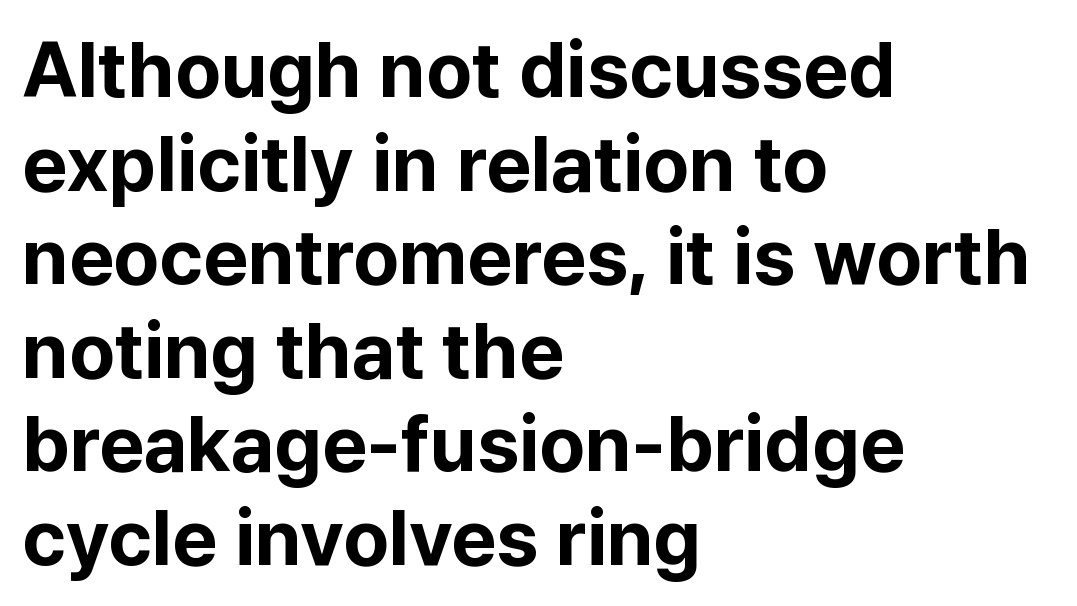
Q: Is the text bold? A: Yes.
Q: Is the text italic (slanted)? A: No, it is upright.
Q: Is the typeface a serif or a sans-serif typeface? A: Sans-serif.
Q: Is the text underlined? A: No.
Q: How is the paragraph aligned? A: Left-aligned.
Q: Is the spacing between letters normal or unusually wide? A: Normal.
Q: Width (condensed, normal, or wide)? A: Normal.
Q: Stroke contrast? A: Low.
Q: x-height? A: Medium.
Q: Monospaced? A: No.
